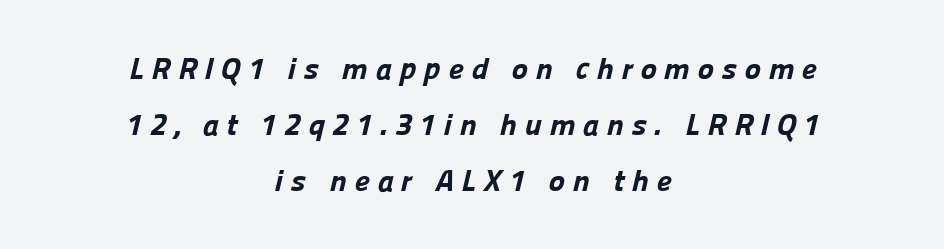
The image shows 31 px bold sans-serif type; set centered, line spacing 1.81x, unusually wide letter spacing (+0.24 em), not underlined; low stroke contrast and a medium x-height.
